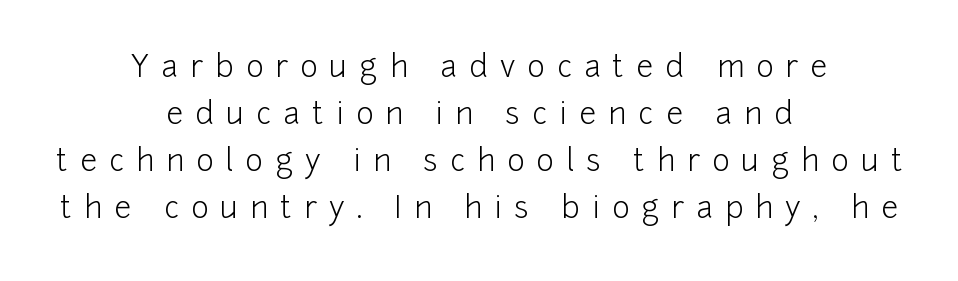
The image shows 30 px light sans-serif type, upright; set centered, normal line spacing (1.57x), unusually wide letter spacing (+0.41 em), not underlined; low stroke contrast and a medium x-height.
